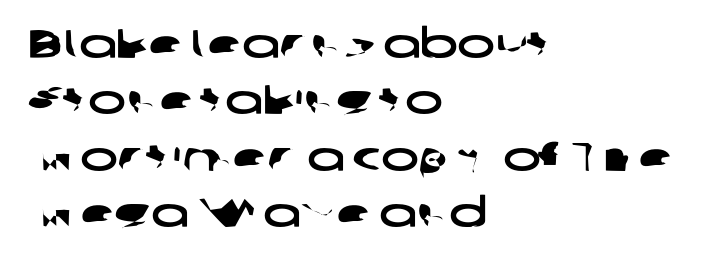
{"serif": "no", "width": "wide", "stroke_contrast": "low", "x_height": "medium", "monospaced": "no", "underline": "no", "align": "left", "line_spacing": "normal", "line_spacing_ratio": 1.41, "letter_spacing": "normal", "letter_spacing_em": 0.0, "glyph_px": 40}
